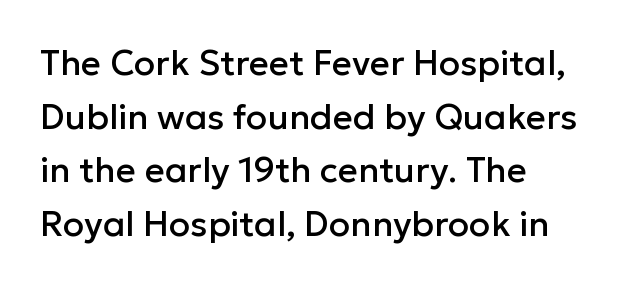
Q: Is the text italic (slanted)? A: No, it is upright.
Q: Is the typeface a serif or a sans-serif typeface? A: Sans-serif.
Q: Is the text underlined? A: No.
Q: Is the spacing between letters normal or unusually wide? A: Normal.
Q: Is the spacing between lines tight, normal or loose? A: Normal.
Q: Width (condensed, normal, or wide)? A: Normal.
Q: Stroke contrast? A: Low.
Q: x-height? A: Medium.
Q: Monospaced? A: No.
